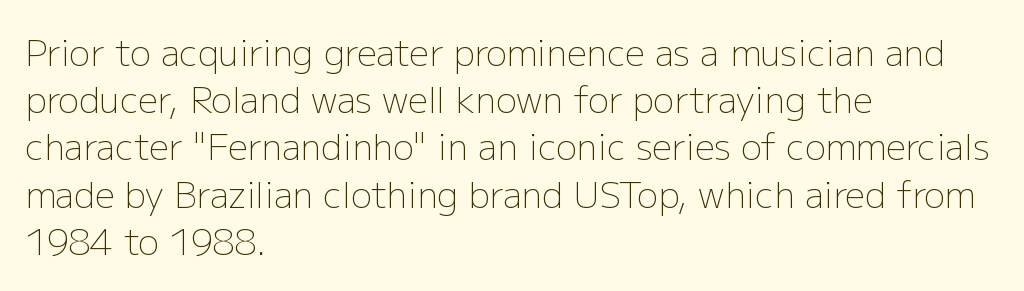
This sample uses an upright cut, with every glyph sitting square on the baseline. Think of a printed novel: that variable character pitch is what you see here. In CSS terms this would be text-align: left. Vertical stems look standard width or narrower in stroke. Observe the absence of serifs on each vertical stroke in this sample. Quick note: underline off.
